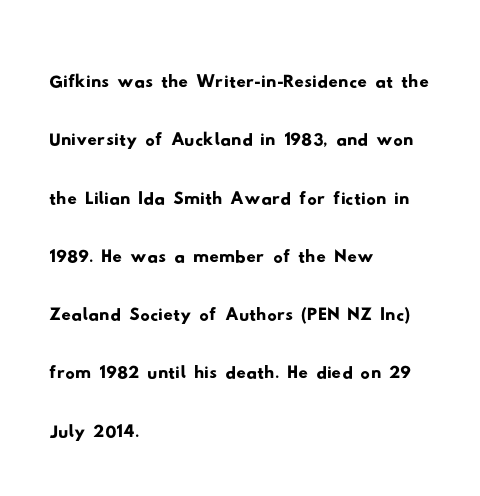
{"serif": "no", "width": "wide", "stroke_contrast": "low", "x_height": "small", "monospaced": "no", "underline": "no", "align": "left", "line_spacing_ratio": 1.24, "letter_spacing": "normal", "letter_spacing_em": 0.0, "glyph_px": 47}
